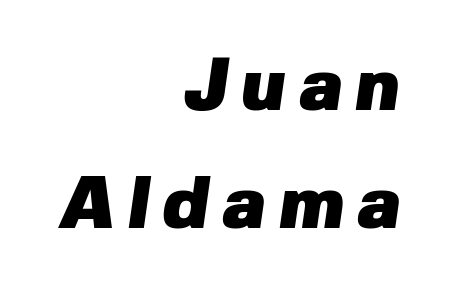
Glance below the letters and you will spot only blank space. Line spacing here is normal. Letterform terminals end flat and unadorned throughout the passage. Character widths vary here, with narrow letters taking less room than wide ones. A flush-right, rag-left setting is used for this passage.
